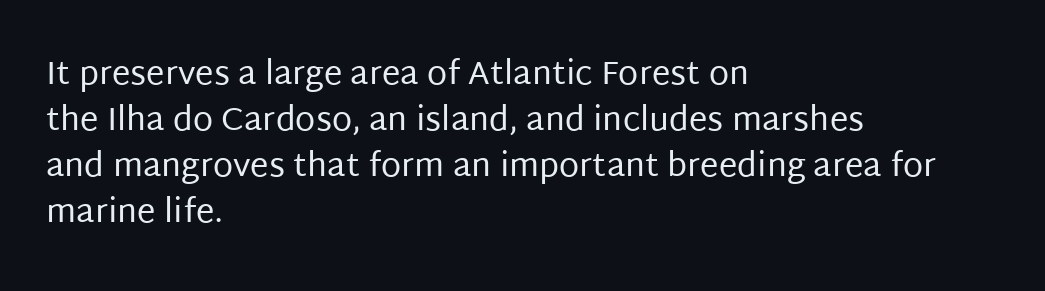
The image shows 33 px regular-weight sans-serif type, upright; set left-aligned, normal line spacing (1.39x), normal letter spacing, not underlined; low stroke contrast and a large x-height.
